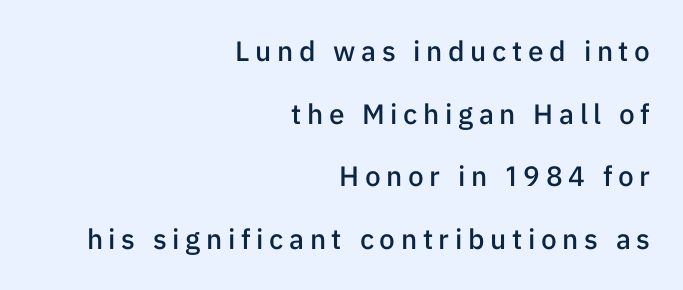
{"serif": "no", "italic": "no", "bold": "semi", "weight": "semibold", "width": "normal", "stroke_contrast": "low", "x_height": "medium", "monospaced": "no", "underline": "no", "align": "right", "line_spacing": "loose", "line_spacing_ratio": 2.24, "letter_spacing": "wide", "letter_spacing_em": 0.2, "glyph_px": 28}
